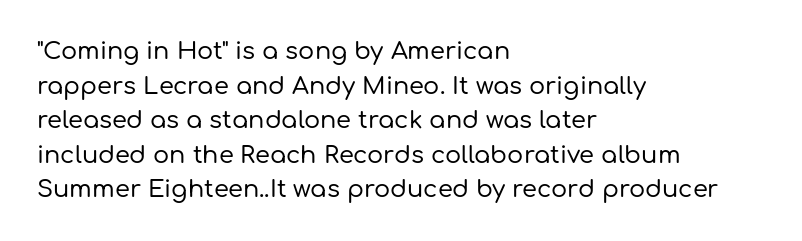
The image shows 24 px text type, upright; set left-aligned, normal line spacing (1.44x), normal letter spacing, not underlined.
